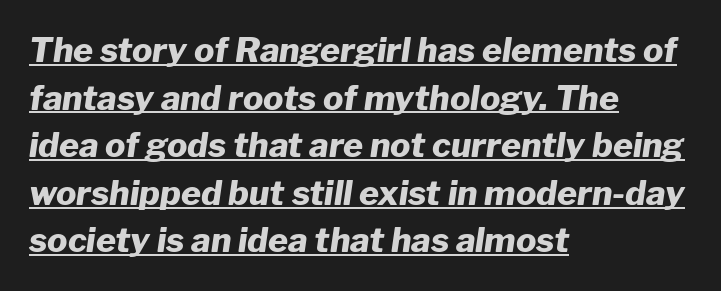
Interline gaps are of average width in this sample. Is this a fixed-width face? No — the glyphs have proportional, varying widths. Weight: bold. Designer's note — italics engaged. The words here are underlined. In CSS terms this would be text-align: left.
